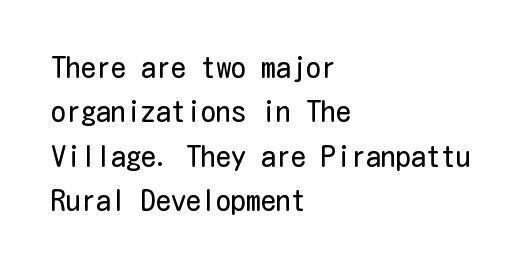
Q: Is the text bold? A: No.
Q: Is the text italic (slanted)? A: No, it is upright.
Q: Is the typeface a serif or a sans-serif typeface? A: Sans-serif.
Q: Is the text underlined? A: No.
Q: How is the paragraph aligned? A: Left-aligned.
Q: Is the spacing between letters normal or unusually wide? A: Normal.
Q: Is the spacing between lines tight, normal or loose? A: Normal.
Q: Width (condensed, normal, or wide)? A: Condensed.
Q: Stroke contrast? A: Low.
Q: x-height? A: Medium.
